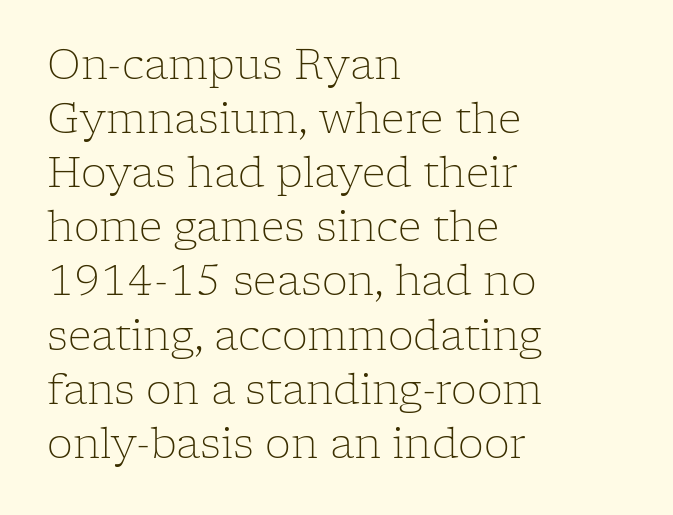
Q: Is the text bold? A: No.
Q: Is the text italic (slanted)? A: No, it is upright.
Q: Is the typeface a serif or a sans-serif typeface? A: Serif.
Q: Is the text underlined? A: No.
Q: How is the paragraph aligned? A: Left-aligned.
Q: Is the spacing between letters normal or unusually wide? A: Normal.
Q: Is the spacing between lines tight, normal or loose? A: Normal.
Q: Width (condensed, normal, or wide)? A: Normal.
Q: Stroke contrast? A: Low.
Q: x-height? A: Medium.
Q: Monospaced? A: No.
